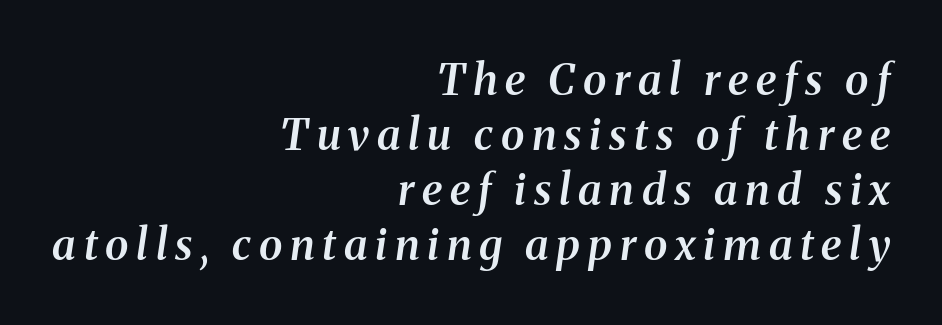
{"serif": "yes", "italic": "yes", "lean": "right", "slant_degrees": 8, "bold": "semi", "weight": "semibold", "width": "normal", "stroke_contrast": "medium", "x_height": "medium", "monospaced": "no", "underline": "no", "align": "right", "line_spacing": "normal", "line_spacing_ratio": 1.28, "glyph_px": 43}
